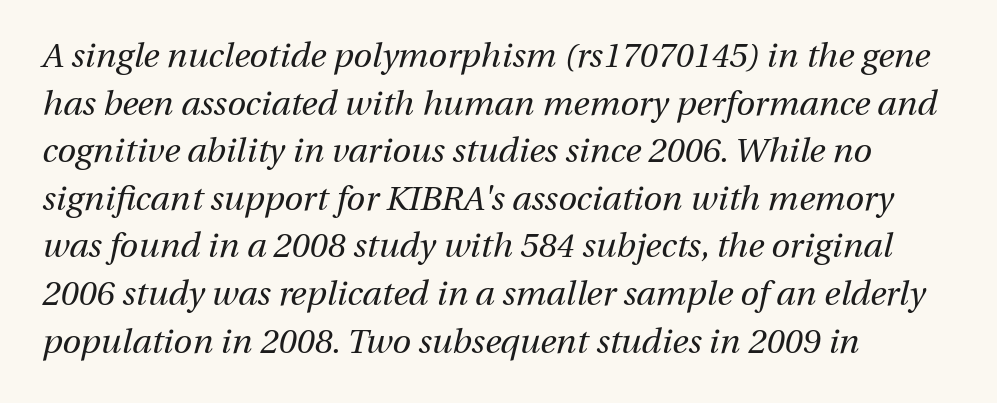
Compared with a centered layout, this one pins lines to the left instead. The tracking reads as untouched default to a designer's eye. The gap between lines stays unmarked. The passage shown is not bold in any degree. Tall strokes in this sample are angled rather than plumb. The space between consecutive lines is moderate.
